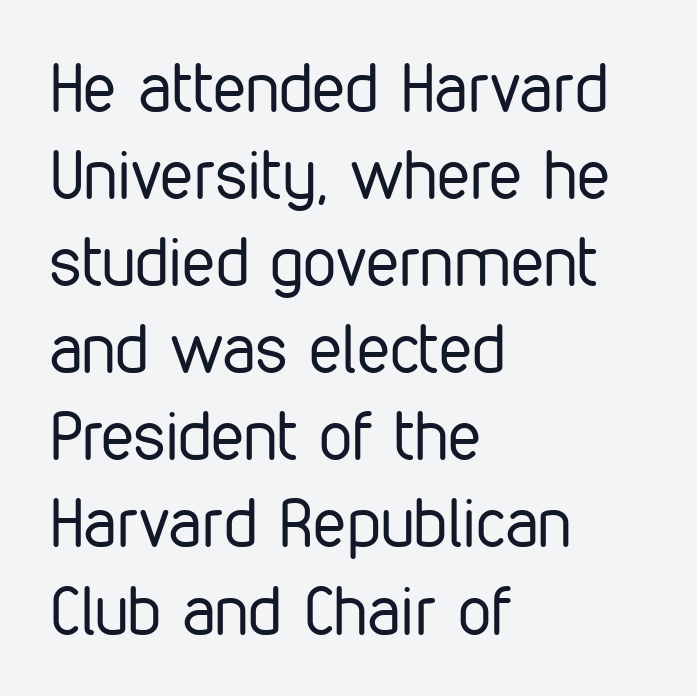
Q: Is the text bold? A: No.
Q: Is the text italic (slanted)? A: No, it is upright.
Q: Is the typeface a serif or a sans-serif typeface? A: Sans-serif.
Q: Is the text underlined? A: No.
Q: How is the paragraph aligned? A: Left-aligned.
Q: Is the spacing between letters normal or unusually wide? A: Normal.
Q: Is the spacing between lines tight, normal or loose? A: Normal.
Q: Width (condensed, normal, or wide)? A: Condensed.
Q: Stroke contrast? A: Low.
Q: x-height? A: Medium.
Q: Monospaced? A: No.
